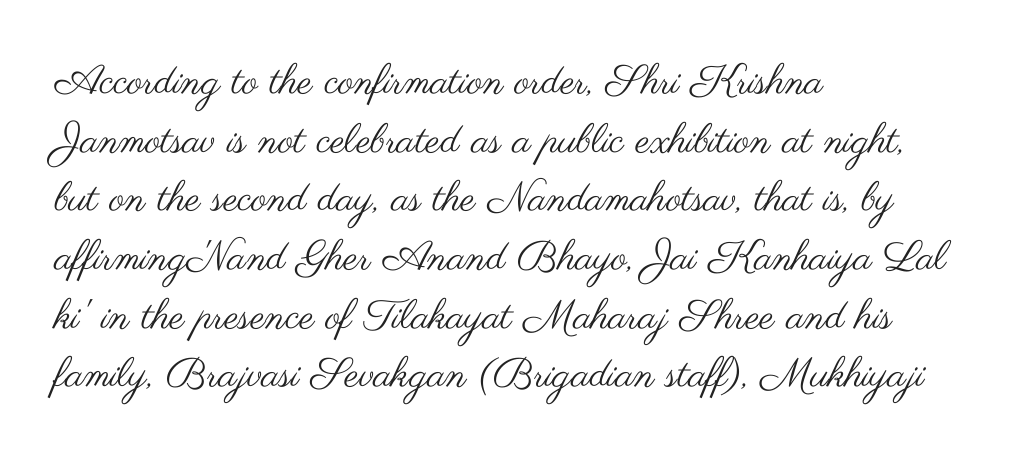
{"serif": "no", "bold": "no", "weight": "regular", "width": "wide", "stroke_contrast": "medium", "x_height": "small", "monospaced": "no", "underline": "no", "align": "left", "line_spacing": "normal", "line_spacing_ratio": 1.43, "letter_spacing": "normal", "letter_spacing_em": 0.0, "glyph_px": 41}
